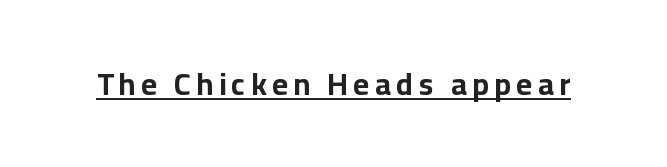
Q: Is the text bold? A: Yes.
Q: Is the text italic (slanted)? A: No, it is upright.
Q: Is the typeface a serif or a sans-serif typeface? A: Sans-serif.
Q: Is the text underlined? A: Yes.
Q: Width (condensed, normal, or wide)? A: Normal.
Q: Stroke contrast? A: Low.
Q: x-height? A: Medium.
Q: Monospaced? A: No.
